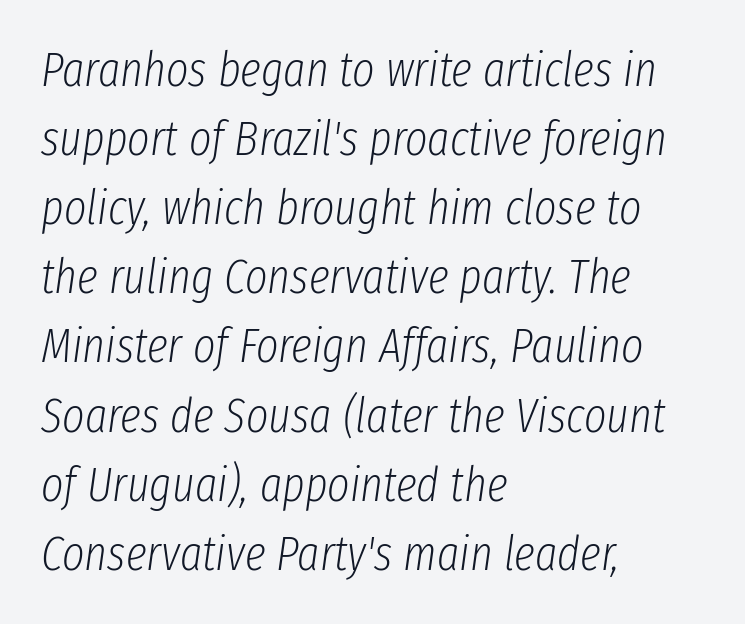
{"italic": "yes", "lean": "right", "slant_degrees": 8, "bold": "no", "weight": "light", "width": "condensed", "stroke_contrast": "low", "x_height": "medium", "monospaced": "no", "underline": "no", "align": "left", "line_spacing": "normal", "line_spacing_ratio": 1.44, "letter_spacing": "normal", "letter_spacing_em": 0.0, "glyph_px": 48}
